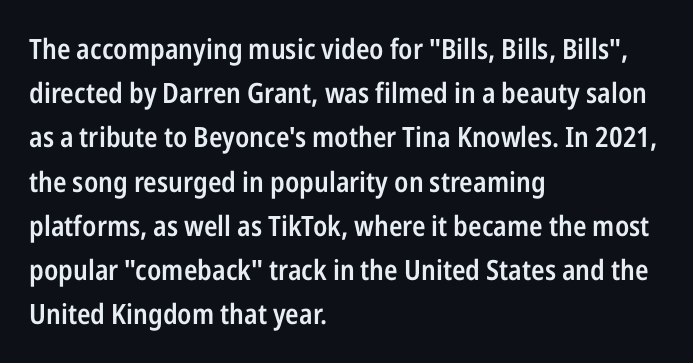
The image shows 28 px semibold, condensed sans-serif type, upright; set left-aligned, normal line spacing (1.58x), normal letter spacing, not underlined; low stroke contrast and a medium x-height.
